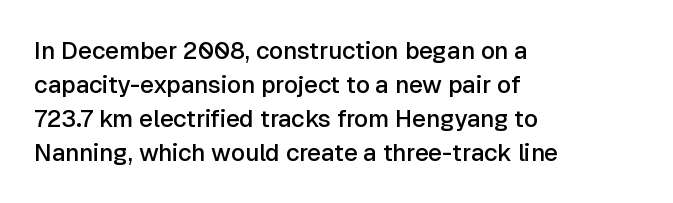
{"italic": "no", "bold": "semi", "underline": "no", "align": "left", "line_spacing": "normal", "line_spacing_ratio": 1.41, "letter_spacing": "normal", "letter_spacing_em": 0.0, "glyph_px": 24}
